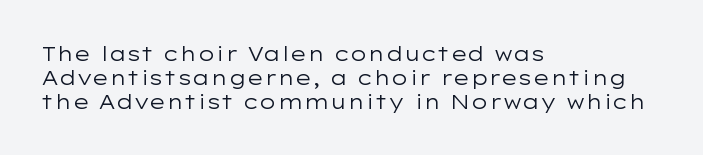
Q: Is the text bold? A: No.
Q: Is the text italic (slanted)? A: No, it is upright.
Q: Is the text underlined? A: No.
Q: How is the paragraph aligned? A: Left-aligned.
Q: Is the spacing between letters normal or unusually wide? A: Normal.
